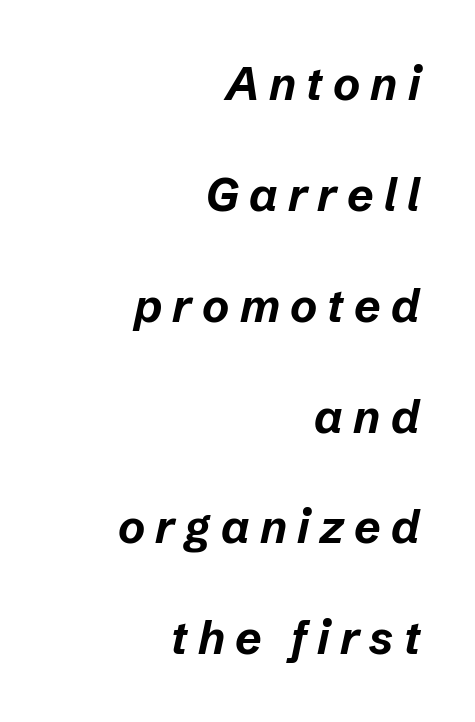
Is the block centered? No — it sits flush against the right margin. Style check: oblique. This is heavy type, rendered in bold. The block of text is sparse from top to bottom, with ample space between rows. Words float on clear page, feet unadorned.
